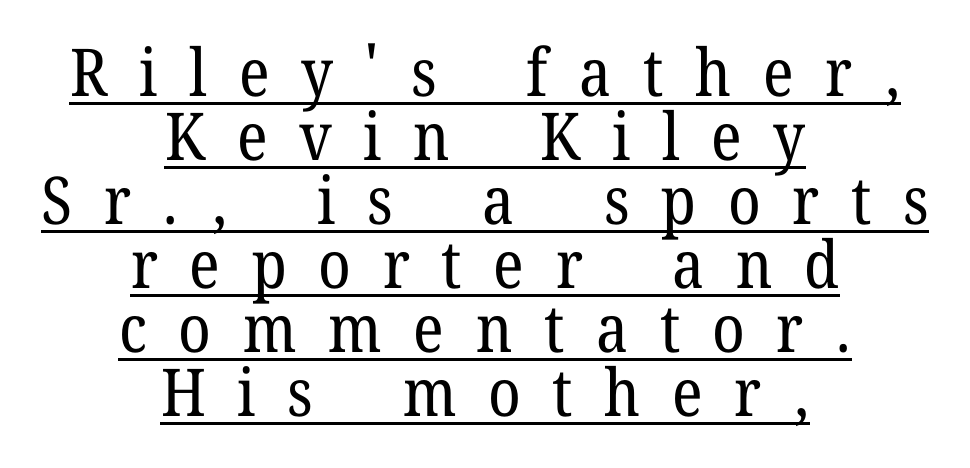
The image shows 66 px regular-weight serif type, upright; set centered, tight line spacing (0.97x), unusually wide letter spacing (+0.48 em), underlined; low stroke contrast and a medium x-height.
